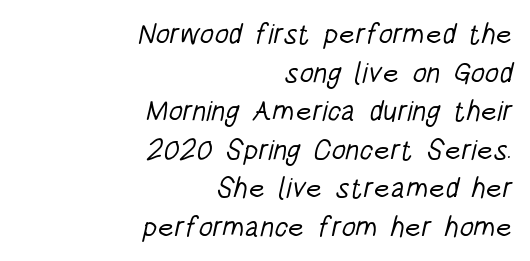
Counters stay open thanks to moderate or lighter strokes. This sample uses a sans-serif face. The compositor pushed each line to the right boundary. Spacing verdict: proportional, widths tailored to each character. Beneath every word, the page is bare. The letterforms sit shoulder to shoulder at normal distance.
